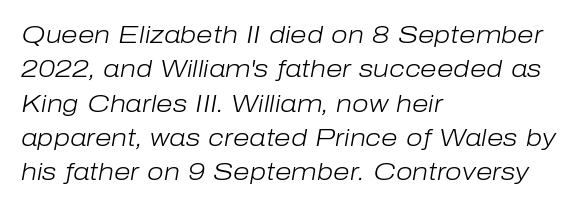
The image shows 24 px text type, italic (leaning right); set left-aligned, normal line spacing (1.43x), normal letter spacing, not underlined.
